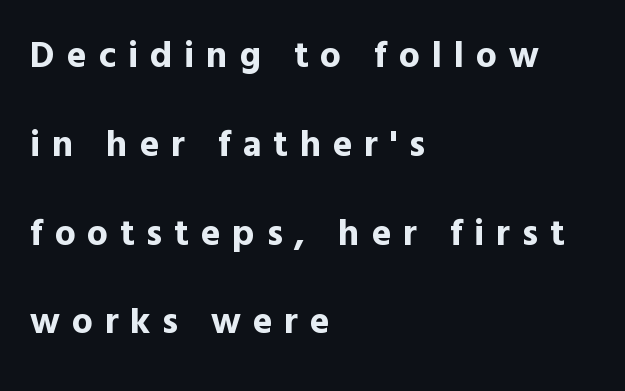
Q: Is the text bold? A: Yes.
Q: Is the text italic (slanted)? A: No, it is upright.
Q: Is the typeface a serif or a sans-serif typeface? A: Sans-serif.
Q: Is the text underlined? A: No.
Q: How is the paragraph aligned? A: Left-aligned.
Q: Is the spacing between letters normal or unusually wide? A: Unusually wide.
Q: Is the spacing between lines tight, normal or loose? A: Loose.
Q: Width (condensed, normal, or wide)? A: Normal.
Q: x-height? A: Medium.
Q: Monospaced? A: No.
